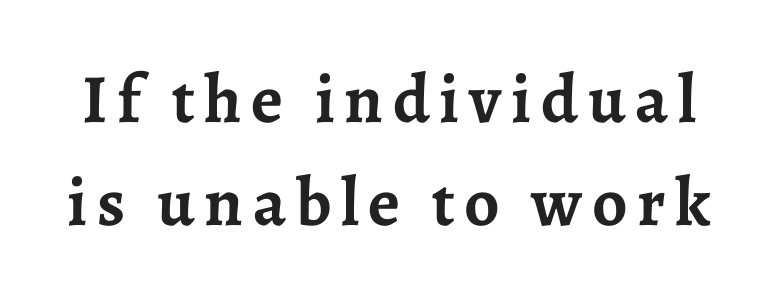
The image shows 69 px semibold serif type, upright; set normal line spacing (1.49x), not underlined; low stroke contrast and a medium x-height.
